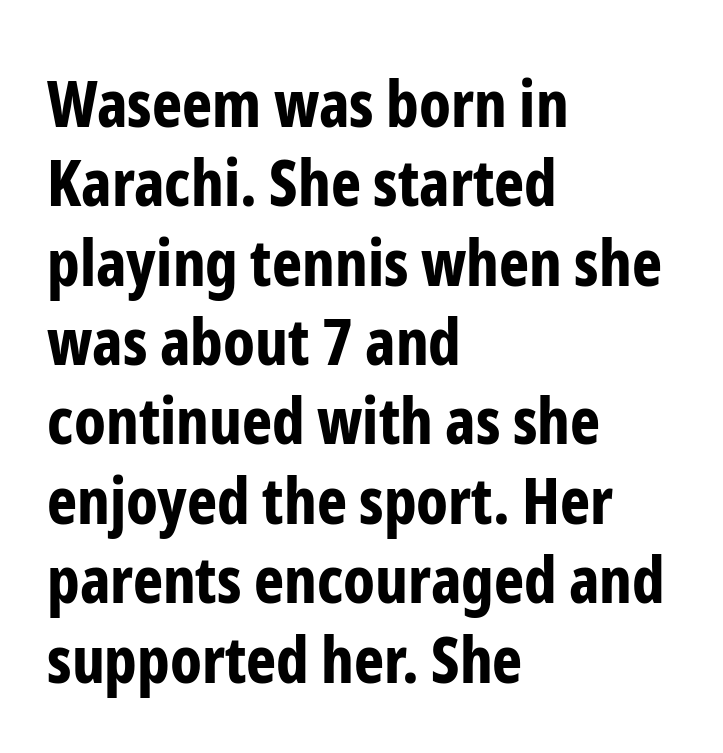
The image shows 64 px bold, condensed sans-serif type, upright; set left-aligned, line spacing 1.24x, normal letter spacing, not underlined; low stroke contrast and a medium x-height.
